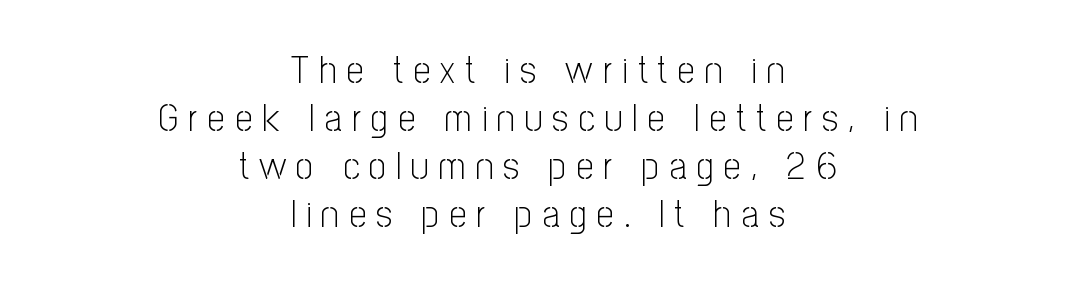
{"serif": "no", "italic": "no", "bold": "no", "weight": "light", "width": "condensed", "stroke_contrast": "low", "x_height": "medium", "monospaced": "no", "underline": "no", "align": "center", "line_spacing": "normal", "line_spacing_ratio": 1.26, "letter_spacing": "wide", "letter_spacing_em": 0.27, "glyph_px": 38}
